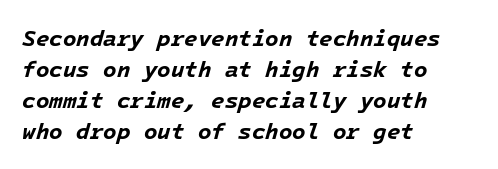
The image shows 22 px bold type, italic (leaning right); set left-aligned, normal line spacing (1.41x), normal letter spacing, not underlined.
